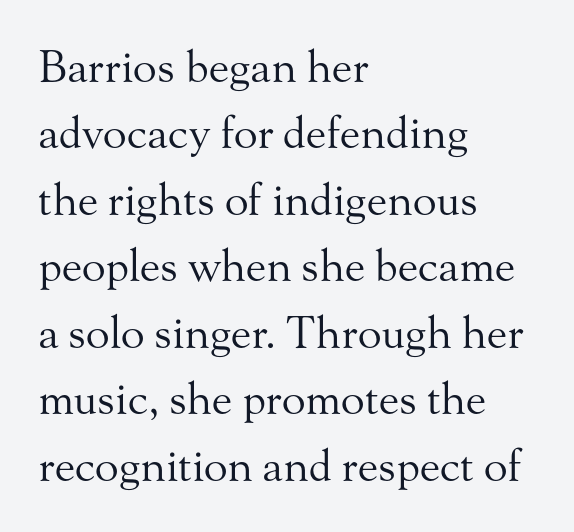
Alignment: flush left. Glyph-to-glyph distance matches everyday printed text. The letters advance in unequal steps, a hallmark of proportional type. Line spacing here is normal. This is serif lettering, the kind often seen in printed books. The weight tops out at a normal text grade.
